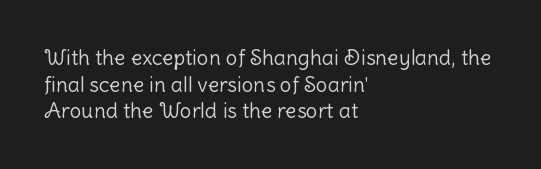
Q: Is the text bold? A: No.
Q: Is the text italic (slanted)? A: No, it is upright.
Q: Is the text underlined? A: No.
Q: How is the paragraph aligned? A: Left-aligned.
Q: Is the spacing between letters normal or unusually wide? A: Normal.
Q: Is the spacing between lines tight, normal or loose? A: Normal.
